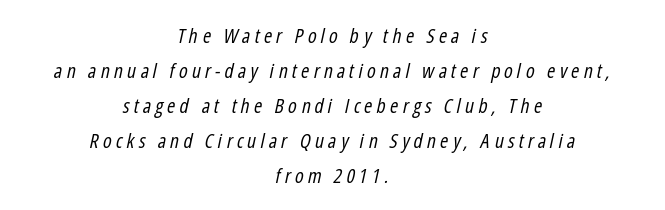
The image shows 20 px text type, italic (leaning right); set centered, line spacing 1.75x, unusually wide letter spacing (+0.21 em), not underlined.
